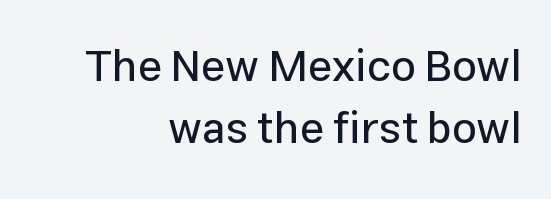
The foot of each line stays bare and open. Reading down the column, the eye jumps a familiar distance to each next line. Serifs: no, the terminals of the letterforms are clean. The lines are quadded right. The letters stand straight up with perfectly vertical stems.
